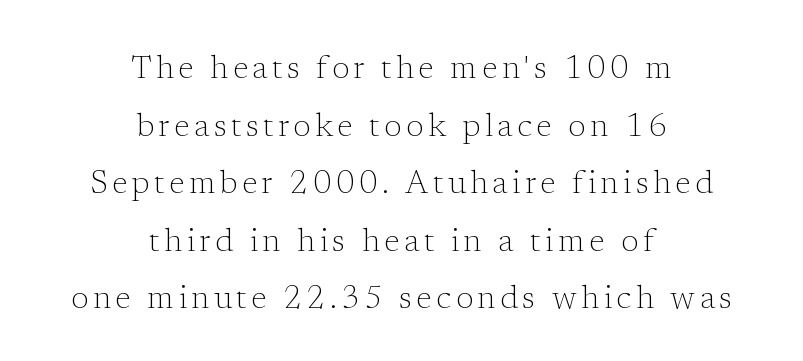
Unlike italic type, these characters show no tilt at all. The paragraph has two soft edges and a firm central axis. This sample uses a serif face. The strokes are not fattened; the text isn't bold. Character widths vary here, with narrow letters taking less room than wide ones. Just letters on the line, the space beneath them empty.
